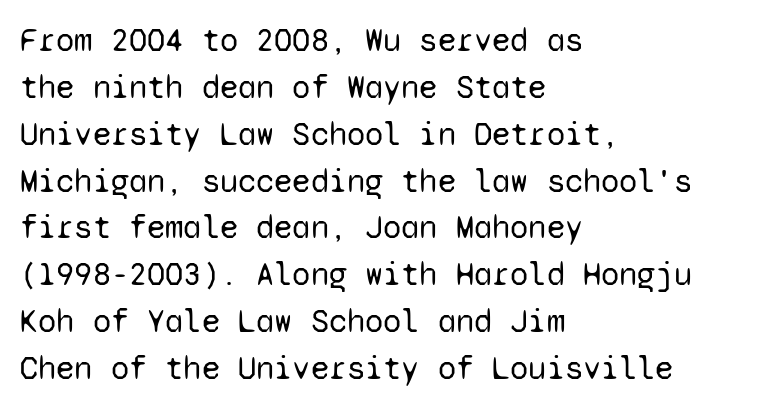
The image shows 33 px regular-weight sans-serif type, upright, monospaced; set left-aligned, normal line spacing (1.42x), normal letter spacing, not underlined; low stroke contrast and a medium x-height.
